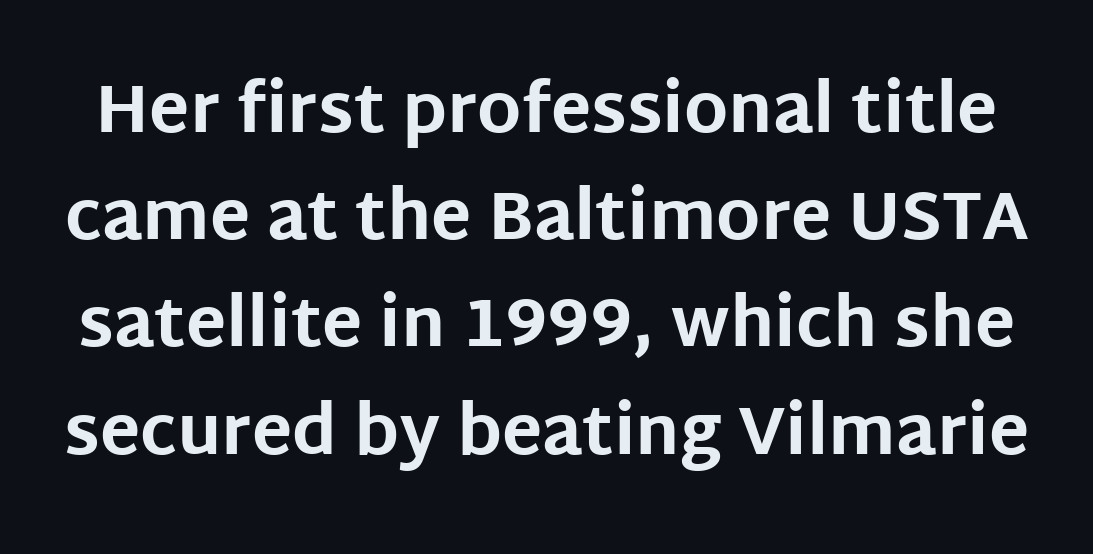
{"serif": "no", "italic": "no", "bold": "yes", "weight": "bold", "width": "normal", "stroke_contrast": "low", "x_height": "large", "monospaced": "no", "underline": "no", "line_spacing": "normal", "line_spacing_ratio": 1.6, "letter_spacing": "normal", "letter_spacing_em": 0.0, "glyph_px": 67}
